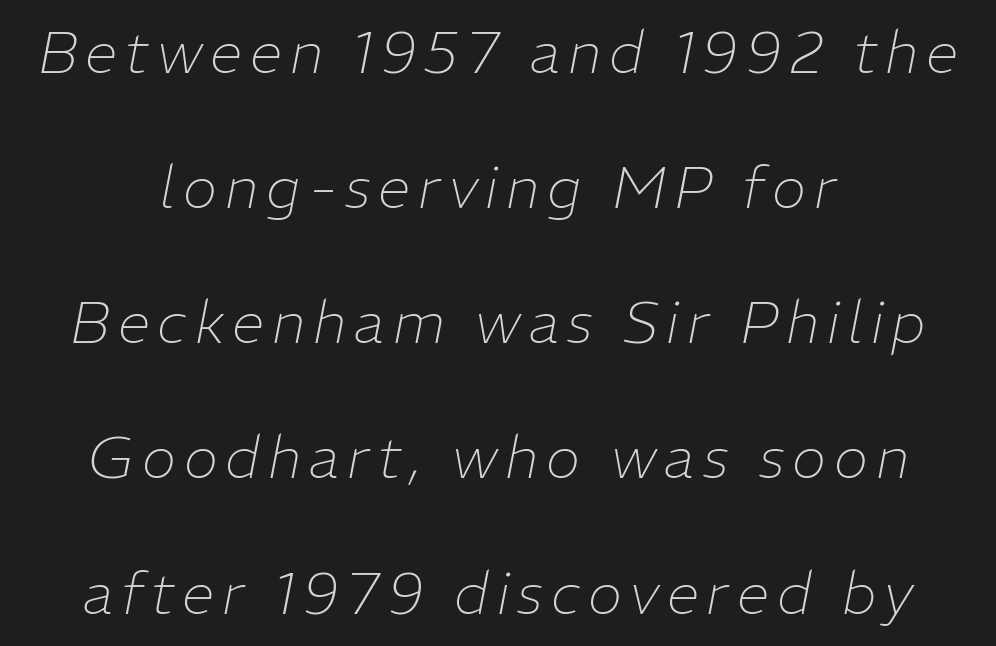
{"italic": "yes", "lean": "right", "slant_degrees": 11, "bold": "no", "weight": "thin", "width": "normal", "stroke_contrast": "low", "x_height": "medium", "monospaced": "no", "underline": "no", "align": "center", "line_spacing": "loose", "line_spacing_ratio": 2.33, "glyph_px": 58}
